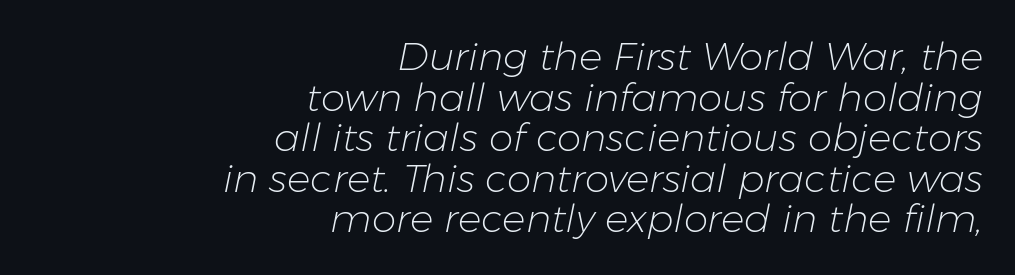
The image shows 39 px light type, italic (leaning right); set right-aligned, tight line spacing (1.04x), normal letter spacing, not underlined; low stroke contrast and a medium x-height.
